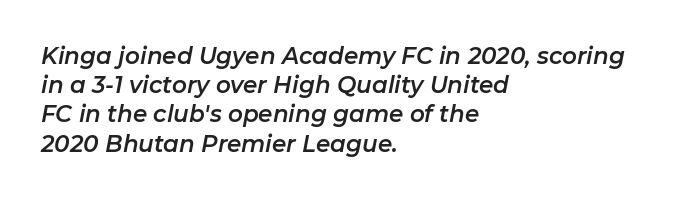
{"italic": "yes", "lean": "right", "slant_degrees": 11, "underline": "no", "align": "left", "line_spacing": "normal", "line_spacing_ratio": 1.27, "letter_spacing": "normal", "letter_spacing_em": 0.0, "glyph_px": 23}
